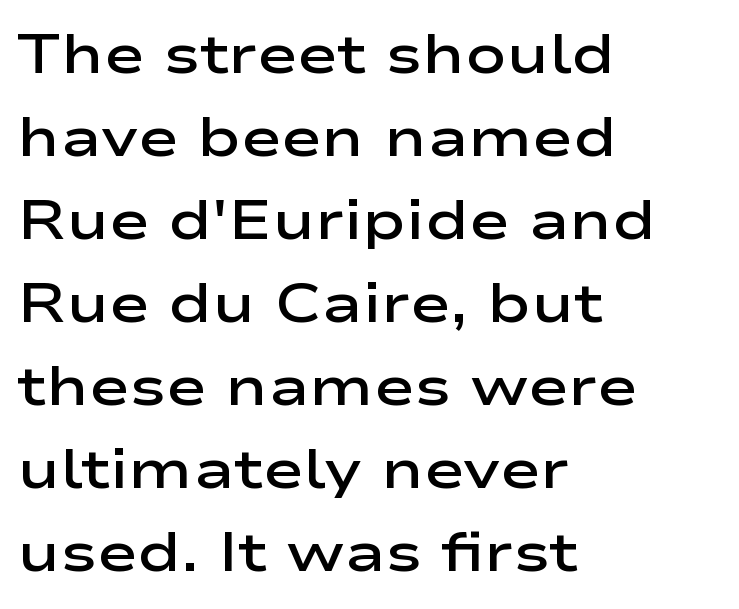
Q: Is the text bold? A: Semi-bold.
Q: Is the text italic (slanted)? A: No, it is upright.
Q: Is the typeface a serif or a sans-serif typeface? A: Sans-serif.
Q: Is the text underlined? A: No.
Q: How is the paragraph aligned? A: Left-aligned.
Q: Is the spacing between letters normal or unusually wide? A: Normal.
Q: Is the spacing between lines tight, normal or loose? A: Normal.
Q: Width (condensed, normal, or wide)? A: Wide.
Q: Stroke contrast? A: Low.
Q: x-height? A: Medium.
Q: Monospaced? A: No.
